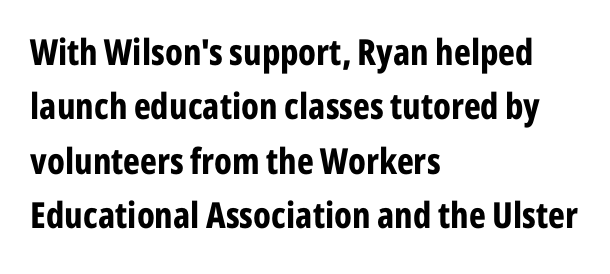
The image shows 36 px bold, condensed sans-serif type, upright; set left-aligned, normal line spacing (1.51x), normal letter spacing, not underlined; low stroke contrast and a medium x-height.
